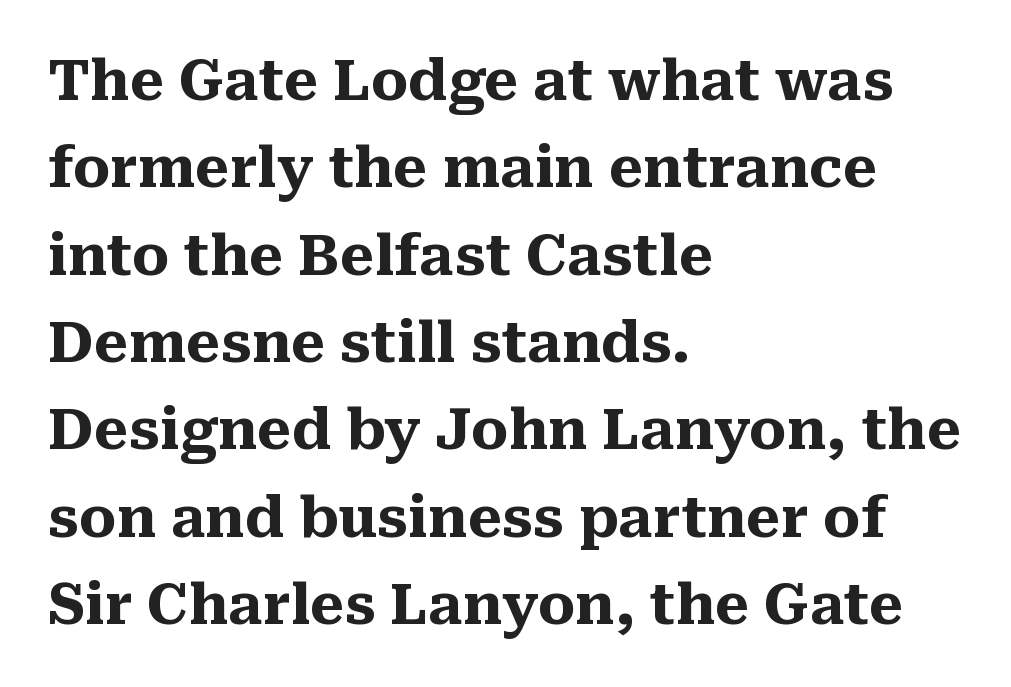
Q: Is the text bold? A: Yes.
Q: Is the text italic (slanted)? A: No, it is upright.
Q: Is the typeface a serif or a sans-serif typeface? A: Serif.
Q: Is the text underlined? A: No.
Q: How is the paragraph aligned? A: Left-aligned.
Q: Is the spacing between letters normal or unusually wide? A: Normal.
Q: Is the spacing between lines tight, normal or loose? A: Normal.
Q: Width (condensed, normal, or wide)? A: Normal.
Q: Stroke contrast? A: Medium.
Q: x-height? A: Medium.
Q: Monospaced? A: No.
